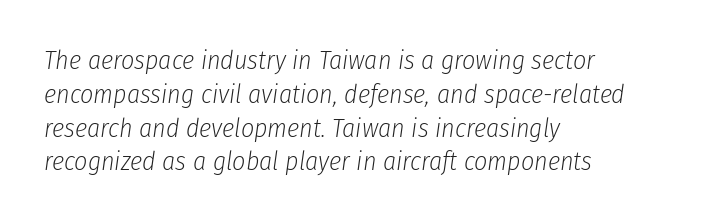
Q: Is the text bold? A: No.
Q: Is the text italic (slanted)? A: Yes, it leans right by about 8 degrees.
Q: Is the text underlined? A: No.
Q: How is the paragraph aligned? A: Left-aligned.
Q: Is the spacing between letters normal or unusually wide? A: Normal.
Q: Is the spacing between lines tight, normal or loose? A: Normal.
